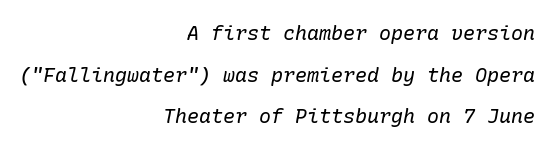
The image shows 20 px text type, italic (leaning right); set right-aligned, loose line spacing (2.08x), normal letter spacing, not underlined.
